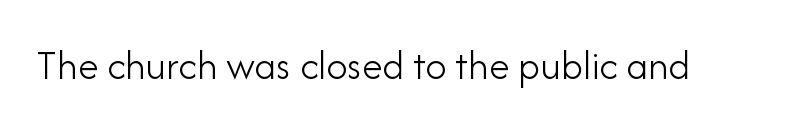
The image shows 42 px light sans-serif type, upright; set normal letter spacing, not underlined; low stroke contrast and a small x-height.
